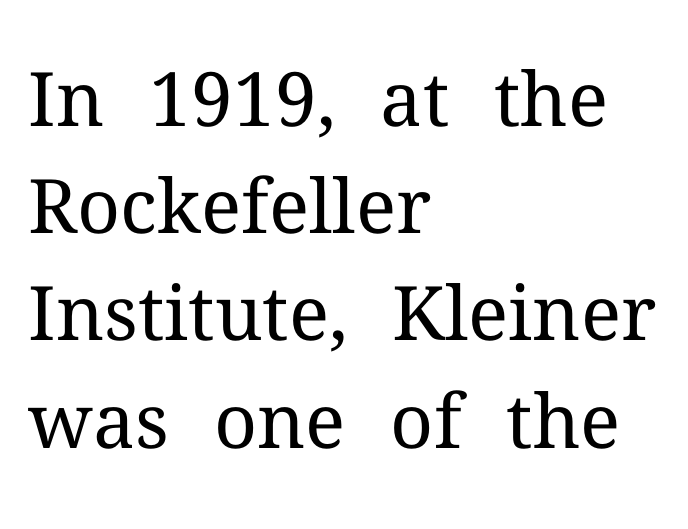
{"serif": "yes", "italic": "no", "bold": "no", "weight": "regular", "width": "normal", "stroke_contrast": "medium", "x_height": "medium", "monospaced": "no", "underline": "no", "align": "left", "line_spacing": "normal", "line_spacing_ratio": 1.43, "letter_spacing": "normal", "letter_spacing_em": 0.0, "glyph_px": 75}
